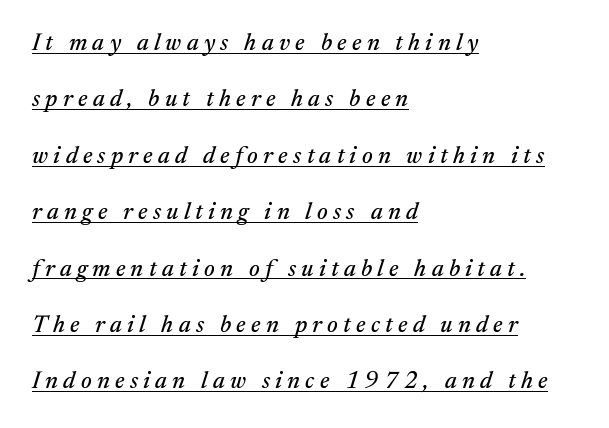
The image shows 24 px text type, italic (leaning right); set left-aligned, loose line spacing (2.35x), unusually wide letter spacing (+0.22 em), underlined.
